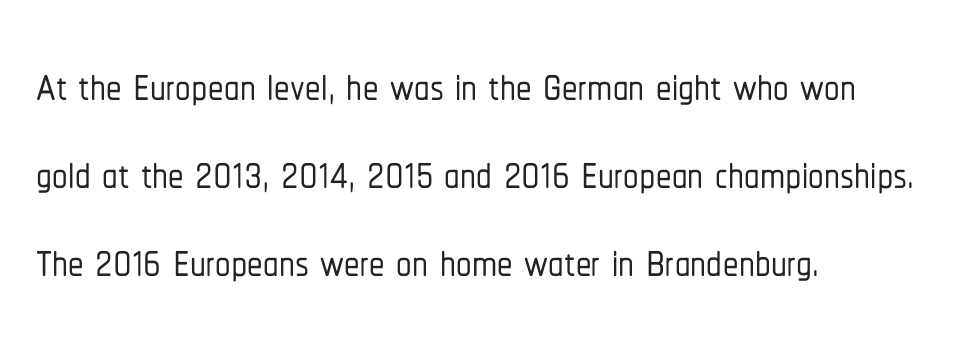
The image shows 62 px condensed sans-serif type, upright; set left-aligned, normal line spacing (1.42x), normal letter spacing, not underlined; low stroke contrast and a medium x-height.
